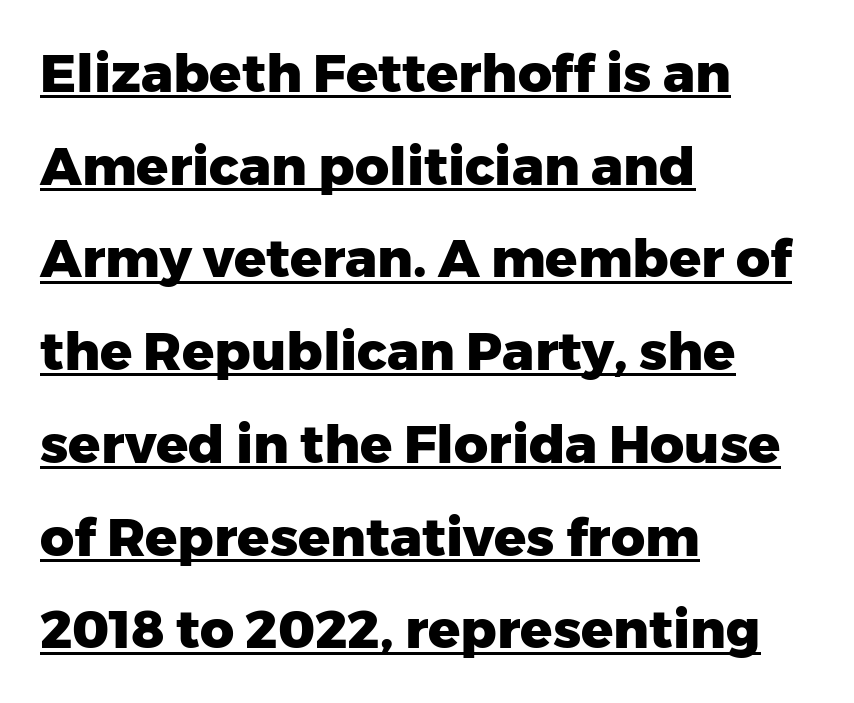
Q: Is the text bold? A: Yes.
Q: Is the text italic (slanted)? A: No, it is upright.
Q: Is the typeface a serif or a sans-serif typeface? A: Sans-serif.
Q: Is the text underlined? A: Yes.
Q: How is the paragraph aligned? A: Left-aligned.
Q: Is the spacing between letters normal or unusually wide? A: Normal.
Q: Width (condensed, normal, or wide)? A: Normal.
Q: Stroke contrast? A: Low.
Q: x-height? A: Medium.
Q: Monospaced? A: No.
